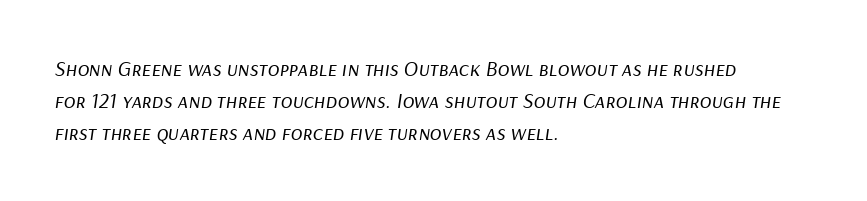
Q: Is the text bold? A: No.
Q: Is the text italic (slanted)? A: Yes, it leans right by about 9 degrees.
Q: Is the text underlined? A: No.
Q: How is the paragraph aligned? A: Left-aligned.
Q: Is the spacing between letters normal or unusually wide? A: Normal.
Q: Is the spacing between lines tight, normal or loose? A: Normal.
